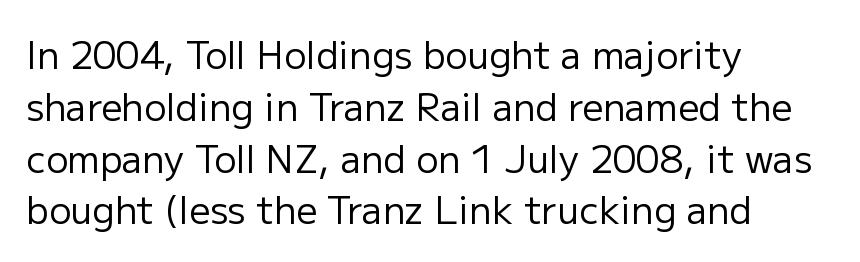
These lines keep a tight, regular rhythm from letter to letter. No feet cap the strokes, marking this as sans-serif type. The passage shown is typed in a proportional face where columns would drift. Weight class: somewhere from thin through regular. The rendering anchors every line to the left-hand side. Nobody drew a line under any word here.
